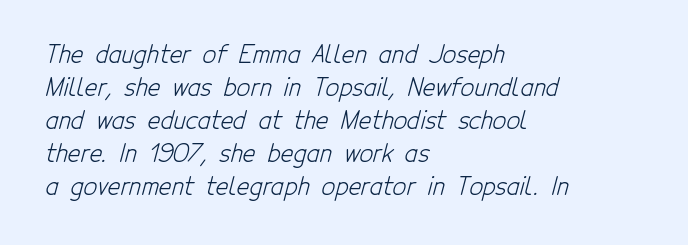
The image shows 24 px text type; set left-aligned, normal line spacing (1.37x), normal letter spacing, not underlined.
